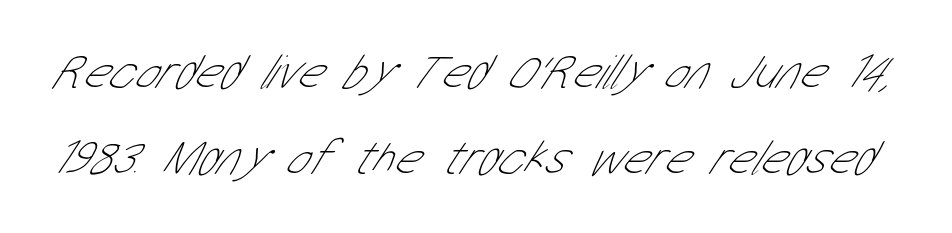
Stroke thickness stays within the range of a standard reading face or lighter. Here the designer chose a conventional face with non-uniform glyph widths. The strip under each line holds only bare page. You could call the tracking neutral — neither tight nor loose. Each letter's strokes conclude bluntly, with no projecting serifs.
